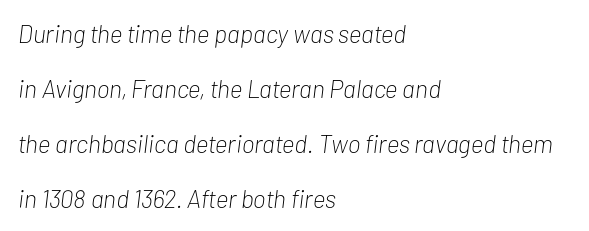
{"italic": "yes", "lean": "right", "slant_degrees": 7, "bold": "no", "underline": "no", "align": "left", "line_spacing": "loose", "line_spacing_ratio": 2.2, "letter_spacing": "normal", "letter_spacing_em": 0.0, "glyph_px": 25}
